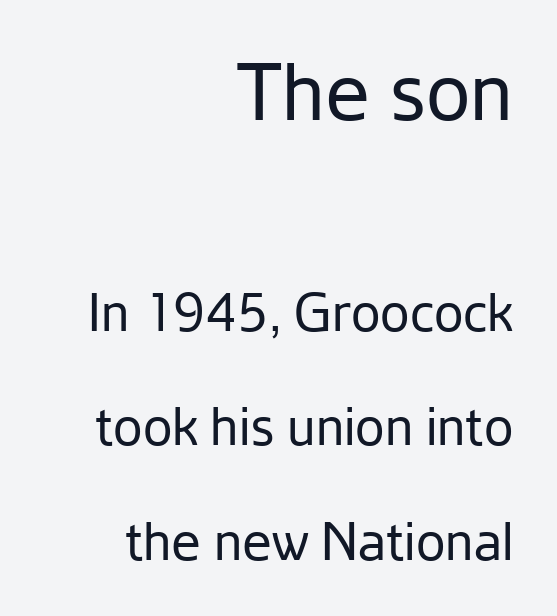
The image shows 80 px regular-weight sans-serif type, upright; set right-aligned, loose line spacing (2.16x), normal letter spacing, not underlined; the first (top) block is 1.51x larger; low stroke contrast and a medium x-height.
